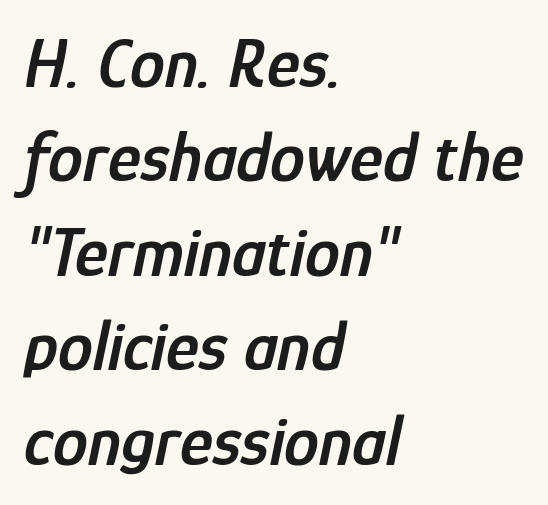
{"italic": "yes", "lean": "right", "slant_degrees": 12, "bold": "semi", "weight": "semibold", "width": "condensed", "stroke_contrast": "low", "x_height": "medium", "monospaced": "no", "underline": "no", "align": "left", "line_spacing": "normal", "line_spacing_ratio": 1.35, "letter_spacing": "normal", "letter_spacing_em": 0.0, "glyph_px": 70}
